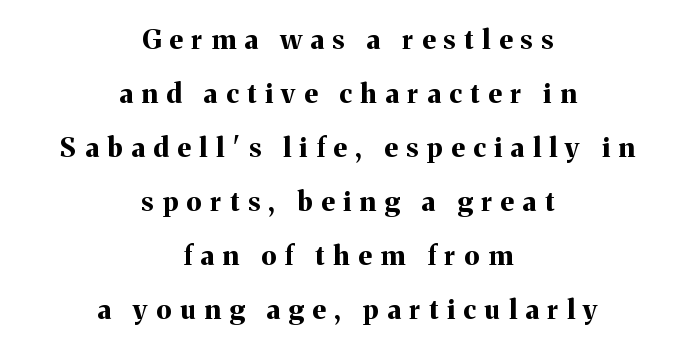
Q: Is the text bold? A: Yes.
Q: Is the text italic (slanted)? A: No, it is upright.
Q: Is the text underlined? A: No.
Q: How is the paragraph aligned? A: Centered.
Q: Is the spacing between letters normal or unusually wide? A: Unusually wide.
Q: Is the spacing between lines tight, normal or loose? A: Loose.
